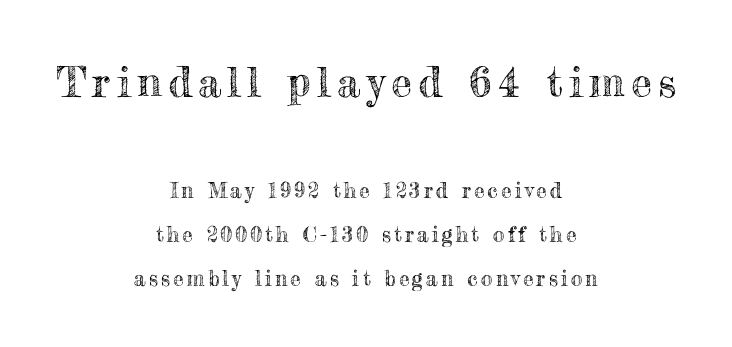
Unmarked baselines from the first word to the last. Looks like regular typesetting: each glyph gets only the width it needs. Summary of vertical rhythm: relaxed, with wide interline spacing. Designer's note — italics off, roman on. These lines are centered, leaving both edges ragged. Top chunk: large. Bottom chunk: small.
